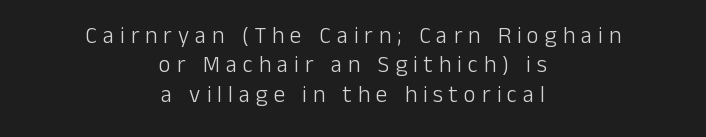
{"italic": "no", "bold": "no", "underline": "no", "align": "center", "line_spacing": "normal", "line_spacing_ratio": 1.28, "letter_spacing": "wide", "letter_spacing_em": 0.26, "glyph_px": 23}
